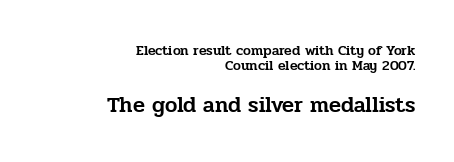
{"italic": "no", "underline": "no", "align": "right", "line_spacing": "tight", "line_spacing_ratio": 1.09, "letter_spacing": "normal", "letter_spacing_em": 0.0, "larger_block": "second", "size_ratio": 1.57, "glyph_px": 22}
